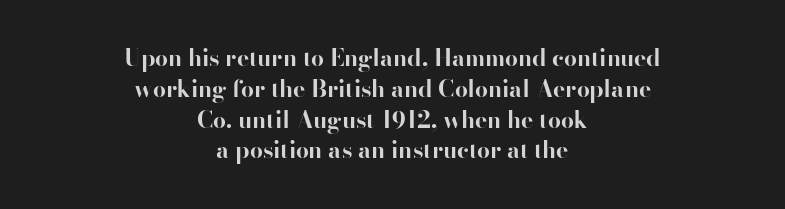
Q: Is the text bold? A: Yes.
Q: Is the text italic (slanted)? A: No, it is upright.
Q: Is the text underlined? A: No.
Q: How is the paragraph aligned? A: Centered.
Q: Is the spacing between letters normal or unusually wide? A: Normal.
Q: Is the spacing between lines tight, normal or loose? A: Normal.
